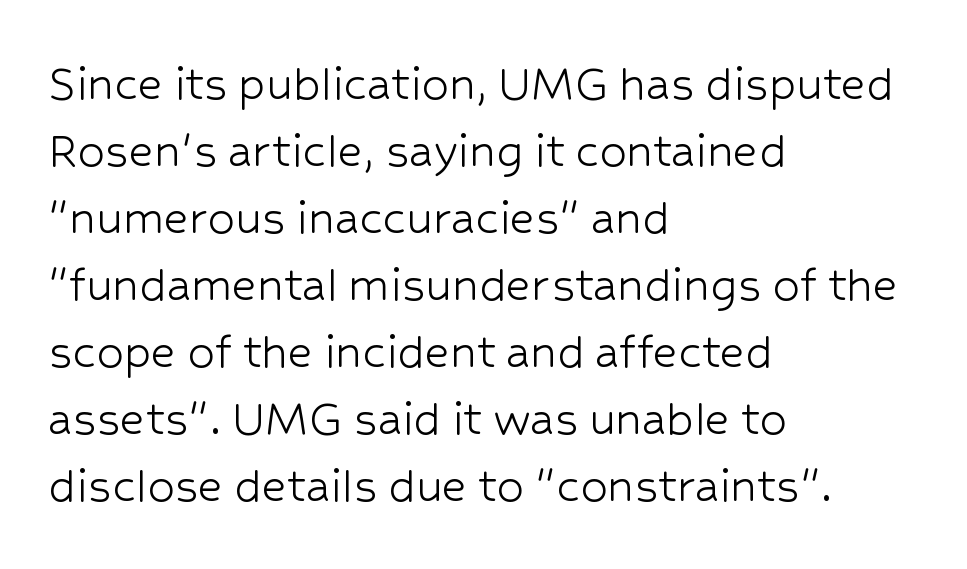
Q: Is the text bold? A: No.
Q: Is the text italic (slanted)? A: No, it is upright.
Q: Is the typeface a serif or a sans-serif typeface? A: Sans-serif.
Q: Is the text underlined? A: No.
Q: How is the paragraph aligned? A: Left-aligned.
Q: Is the spacing between letters normal or unusually wide? A: Normal.
Q: Width (condensed, normal, or wide)? A: Normal.
Q: Stroke contrast? A: Low.
Q: x-height? A: Medium.
Q: Monospaced? A: No.
